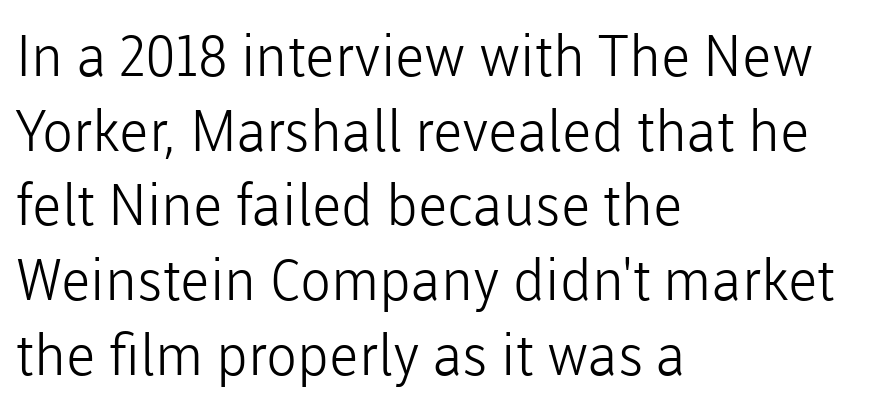
The image shows 57 px light sans-serif type, upright; set left-aligned, normal line spacing (1.31x), normal letter spacing, not underlined; low stroke contrast and a medium x-height.
